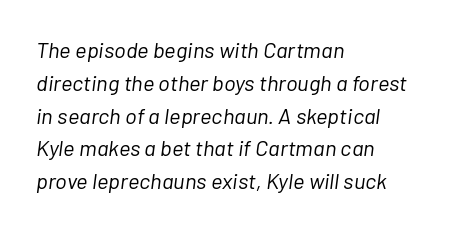
Q: Is the text bold? A: No.
Q: Is the text italic (slanted)? A: Yes, it leans right by about 7 degrees.
Q: Is the text underlined? A: No.
Q: How is the paragraph aligned? A: Left-aligned.
Q: Is the spacing between letters normal or unusually wide? A: Normal.
Q: Is the spacing between lines tight, normal or loose? A: Normal.
